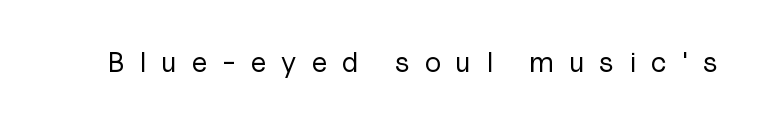
Q: Is the text bold? A: No.
Q: Is the text italic (slanted)? A: No, it is upright.
Q: Is the typeface a serif or a sans-serif typeface? A: Sans-serif.
Q: Is the text underlined? A: No.
Q: Is the spacing between letters normal or unusually wide? A: Unusually wide.
Q: Width (condensed, normal, or wide)? A: Normal.
Q: Stroke contrast? A: Low.
Q: x-height? A: Medium.
Q: Monospaced? A: No.
